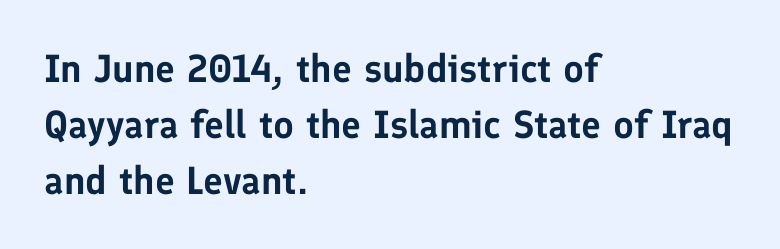
{"serif": "no", "italic": "no", "width": "normal", "stroke_contrast": "low", "x_height": "medium", "monospaced": "no", "underline": "no", "align": "left", "line_spacing": "normal", "line_spacing_ratio": 1.44, "letter_spacing": "normal", "letter_spacing_em": 0.0, "glyph_px": 39}
